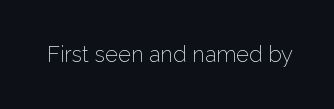
{"italic": "no", "bold": "no", "underline": "no", "letter_spacing": "normal", "letter_spacing_em": 0.0, "glyph_px": 22}
